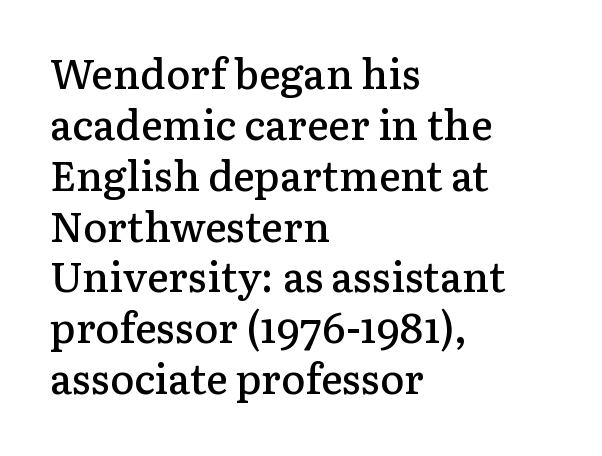
{"serif": "yes", "italic": "no", "bold": "semi", "weight": "semibold", "width": "normal", "stroke_contrast": "low", "x_height": "medium", "monospaced": "no", "underline": "no", "align": "left", "line_spacing_ratio": 1.24, "letter_spacing": "normal", "letter_spacing_em": 0.0, "glyph_px": 41}
